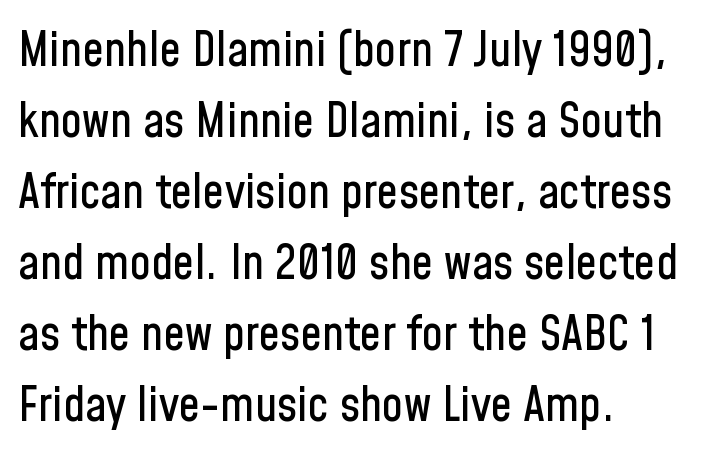
Vertical strokes here are truly vertical. Spacing verdict: proportional, widths tailored to each character. Does extra space separate the letters? No, they use regular spacing. Vertical spacing — default.
